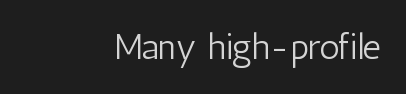
{"serif": "no", "italic": "no", "bold": "no", "weight": "light", "width": "condensed", "stroke_contrast": "low", "x_height": "medium", "monospaced": "no", "underline": "no", "letter_spacing": "normal", "letter_spacing_em": 0.0, "glyph_px": 36}
